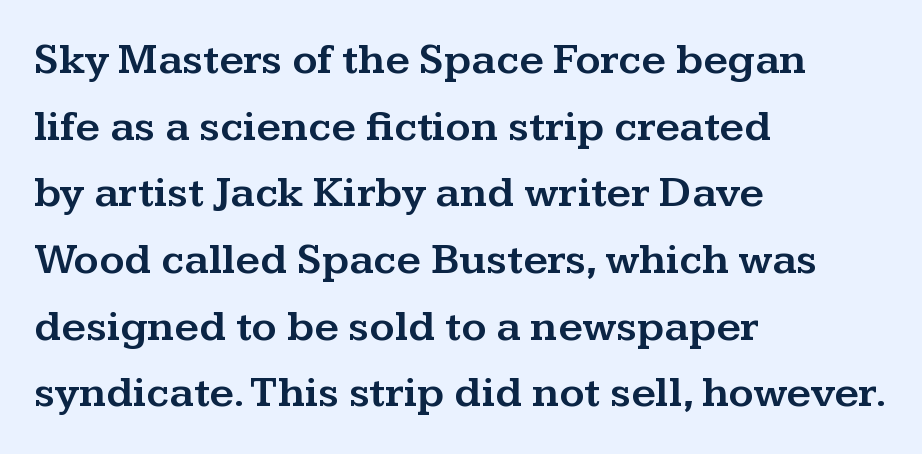
The image shows 43 px wide serif type, upright; set left-aligned, normal line spacing (1.55x), normal letter spacing, not underlined; medium stroke contrast and a medium x-height.
